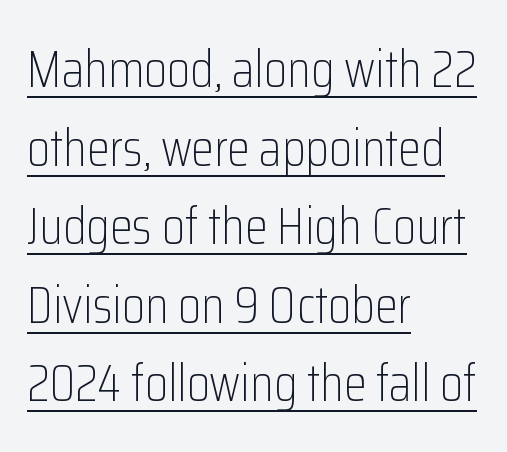
The line-height multiplier appears to be the usual default. Spacing between characters is what you'd get straight out of the box. Nothing sits at the stroke ends, so this counts as sans-serif. Stems here are at most as thick as an everyday book face. Somebody hit Ctrl+U on this one — the words are underlined.
